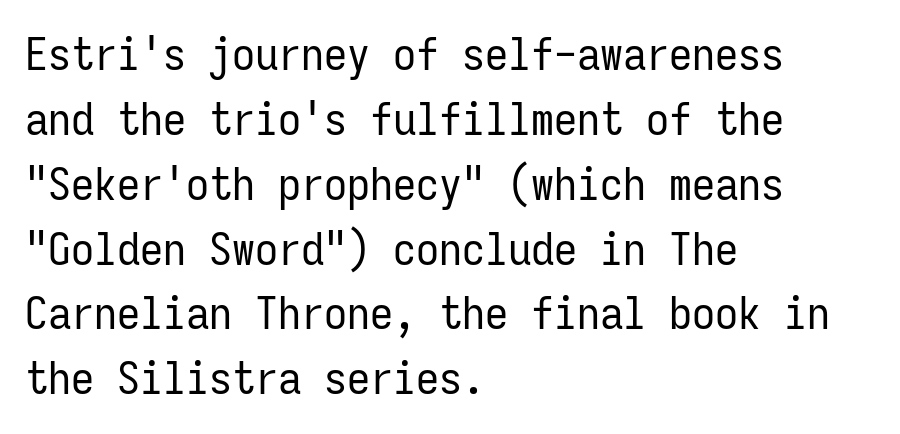
Observe the absence of serifs on each vertical stroke in this sample. The typography opts for an upright posture over an oblique one. Spacing verdict: monospaced, one width for all characters. Weight: regular or lighter. One glance says typical: line gaps are just what's usual.
